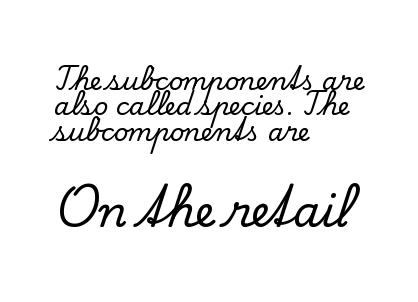
The image shows 43 px serif type; set left-aligned, tight line spacing (1.02x), normal letter spacing, not underlined; the second (bottom) block is 1.72x larger; low stroke contrast and a small x-height.
